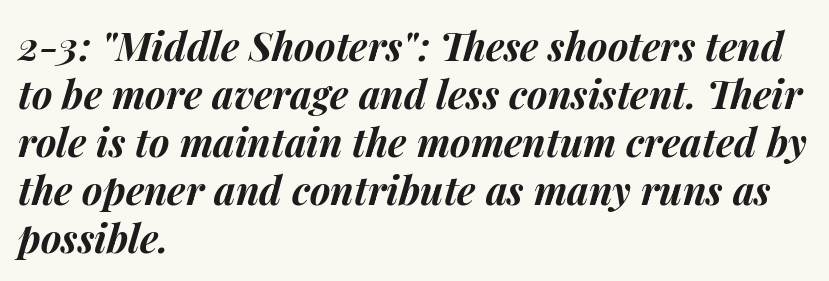
The rendering anchors every line to the left-hand side. Is this a fixed-width face? No — the glyphs have proportional, varying widths. This sample uses an oblique cut, with every glyph tilted off the vertical. Every letter is thick-stroked: bold, no question.
